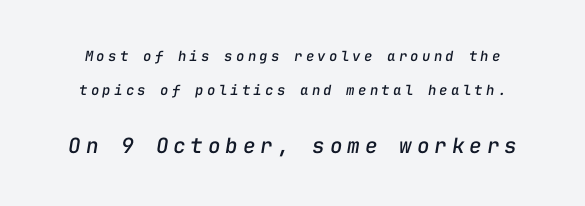
Q: Is the text italic (slanted)? A: Yes, it leans right by about 9 degrees.
Q: Is the text underlined? A: No.
Q: Is the spacing between letters normal or unusually wide? A: Unusually wide.
Q: Is the spacing between lines tight, normal or loose? A: Loose.
Q: Which block of text is set in a larger size, the first (top) or the second (bottom)? A: The second (bottom) one.
